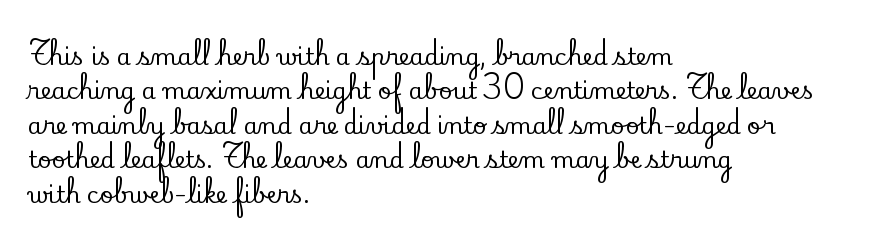
Q: Is the text italic (slanted)? A: No, it is upright.
Q: Is the text underlined? A: No.
Q: How is the paragraph aligned? A: Left-aligned.
Q: Is the spacing between letters normal or unusually wide? A: Normal.
Q: Is the spacing between lines tight, normal or loose? A: Normal.
